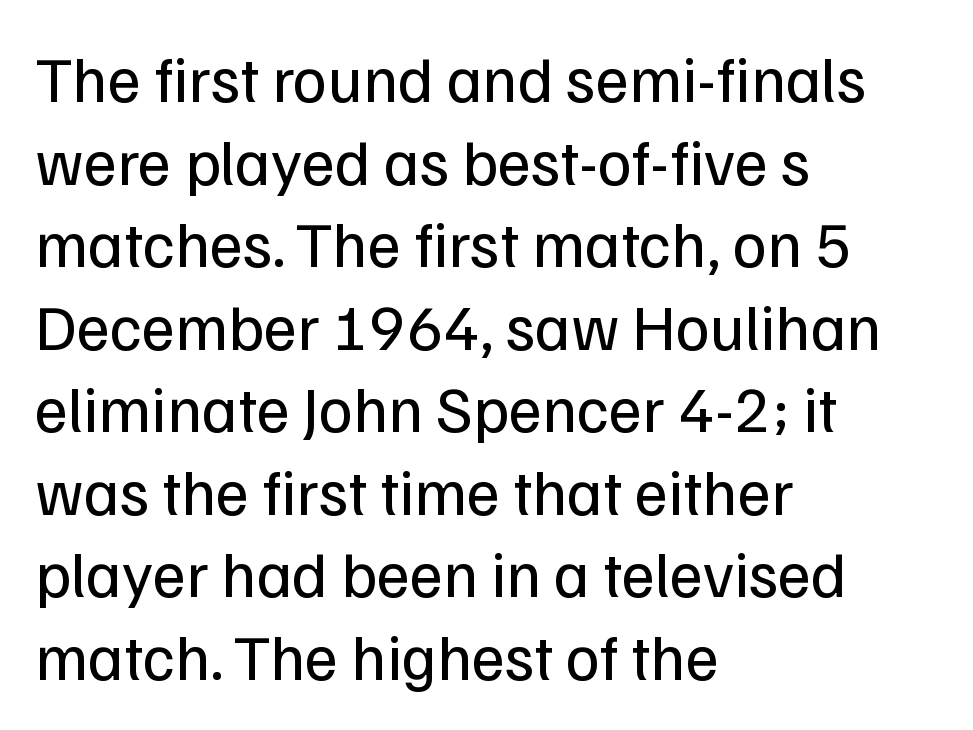
{"serif": "no", "italic": "no", "bold": "no", "weight": "regular", "width": "normal", "stroke_contrast": "low", "x_height": "medium", "monospaced": "no", "underline": "no", "align": "left", "line_spacing": "normal", "line_spacing_ratio": 1.27, "letter_spacing": "normal", "letter_spacing_em": 0.0, "glyph_px": 65}
